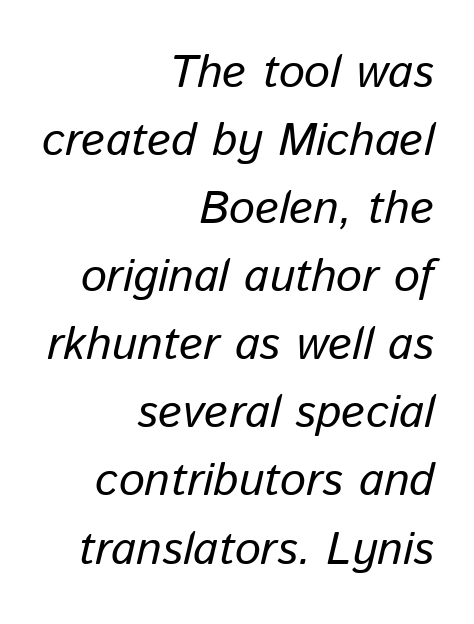
Q: Is the text bold? A: No.
Q: Is the text italic (slanted)? A: Yes, it leans right by about 13 degrees.
Q: Is the text underlined? A: No.
Q: How is the paragraph aligned? A: Right-aligned.
Q: Is the spacing between letters normal or unusually wide? A: Normal.
Q: Is the spacing between lines tight, normal or loose? A: Normal.
Q: Width (condensed, normal, or wide)? A: Normal.
Q: Stroke contrast? A: Low.
Q: x-height? A: Medium.
Q: Monospaced? A: No.
